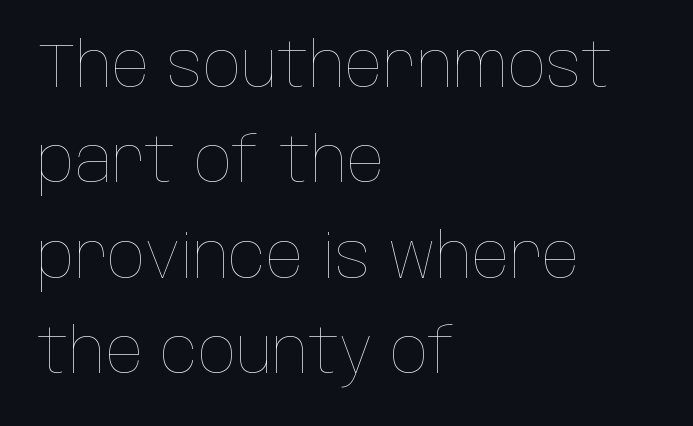
Q: Is the text bold? A: No.
Q: Is the text italic (slanted)? A: No, it is upright.
Q: Is the text underlined? A: No.
Q: How is the paragraph aligned? A: Left-aligned.
Q: Is the spacing between letters normal or unusually wide? A: Normal.
Q: Is the spacing between lines tight, normal or loose? A: Normal.
Q: Width (condensed, normal, or wide)? A: Condensed.
Q: Stroke contrast? A: Low.
Q: x-height? A: Large.
Q: Monospaced? A: No.
